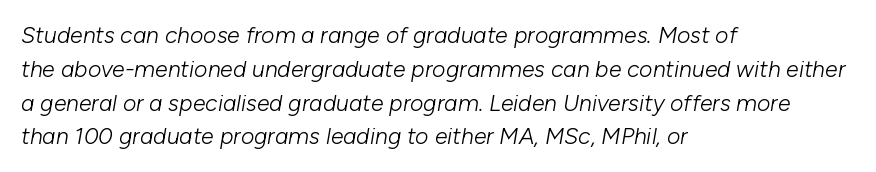
The image shows 23 px text type, italic (leaning right); set left-aligned, normal line spacing (1.47x), normal letter spacing, not underlined.
